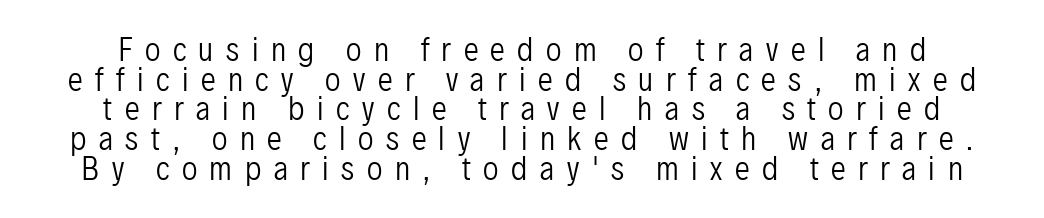
The image shows 30 px regular-weight, condensed sans-serif type, upright; set tight line spacing (0.99x), unusually wide letter spacing (+0.42 em), not underlined; low stroke contrast and a medium x-height.
